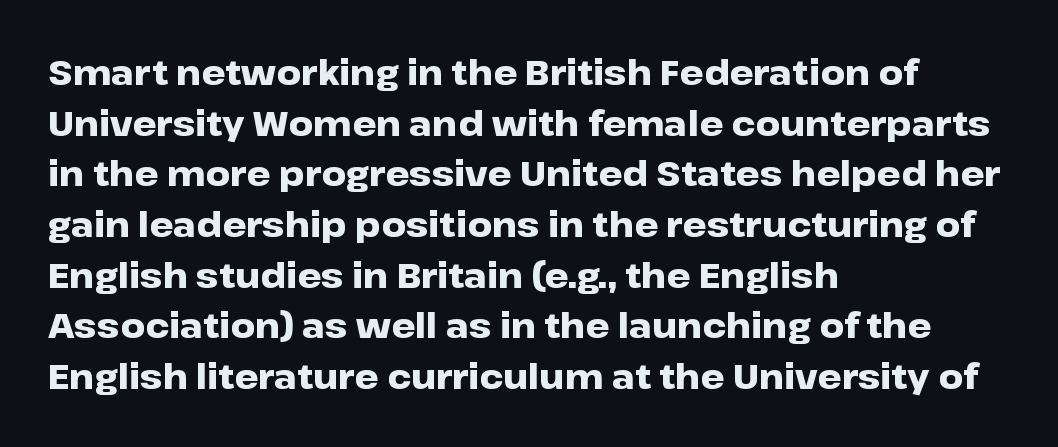
Q: Is the text bold? A: Yes.
Q: Is the text italic (slanted)? A: No, it is upright.
Q: Is the typeface a serif or a sans-serif typeface? A: Sans-serif.
Q: Is the text underlined? A: No.
Q: How is the paragraph aligned? A: Left-aligned.
Q: Is the spacing between letters normal or unusually wide? A: Normal.
Q: Is the spacing between lines tight, normal or loose? A: Normal.
Q: Width (condensed, normal, or wide)? A: Wide.
Q: Stroke contrast? A: Low.
Q: x-height? A: Medium.
Q: Monospaced? A: No.
